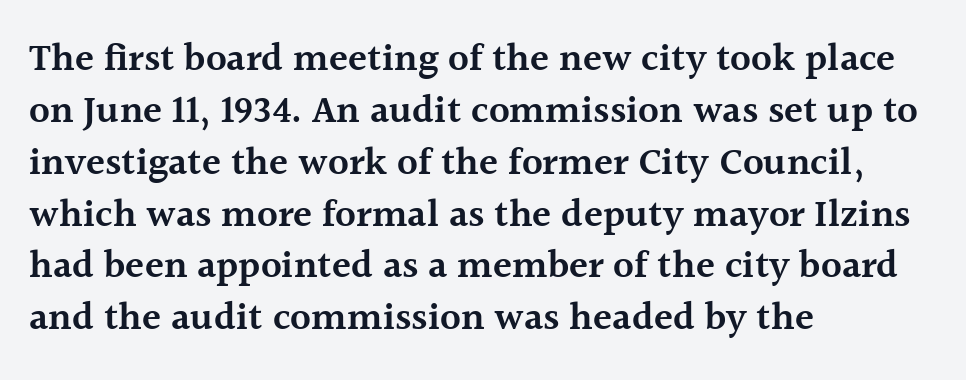
Q: Is the text bold? A: Semi-bold.
Q: Is the text italic (slanted)? A: No, it is upright.
Q: Is the typeface a serif or a sans-serif typeface? A: Serif.
Q: Is the text underlined? A: No.
Q: How is the paragraph aligned? A: Left-aligned.
Q: Is the spacing between letters normal or unusually wide? A: Normal.
Q: Is the spacing between lines tight, normal or loose? A: Normal.
Q: Width (condensed, normal, or wide)? A: Normal.
Q: x-height? A: Medium.
Q: Monospaced? A: No.
